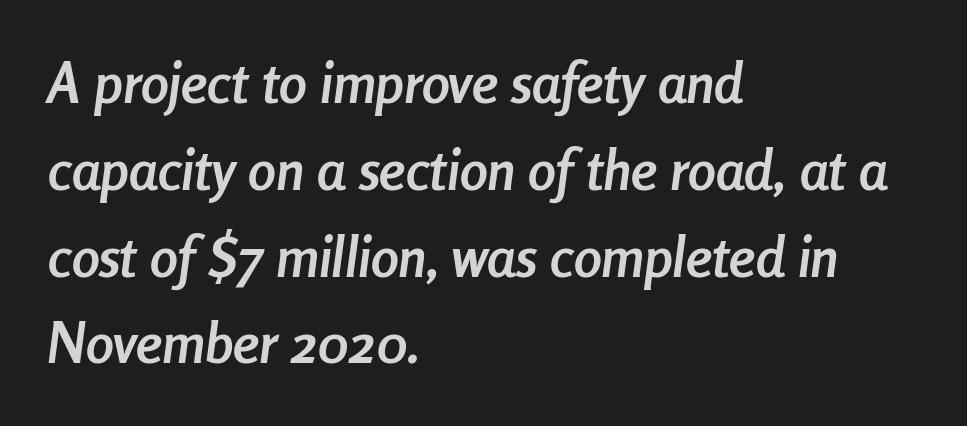
Q: Is the text bold? A: Yes.
Q: Is the text italic (slanted)? A: Yes, it leans right by about 8 degrees.
Q: Is the text underlined? A: No.
Q: How is the paragraph aligned? A: Left-aligned.
Q: Is the spacing between letters normal or unusually wide? A: Normal.
Q: Is the spacing between lines tight, normal or loose? A: Normal.
Q: Width (condensed, normal, or wide)? A: Condensed.
Q: Stroke contrast? A: Low.
Q: x-height? A: Medium.
Q: Monospaced? A: No.
